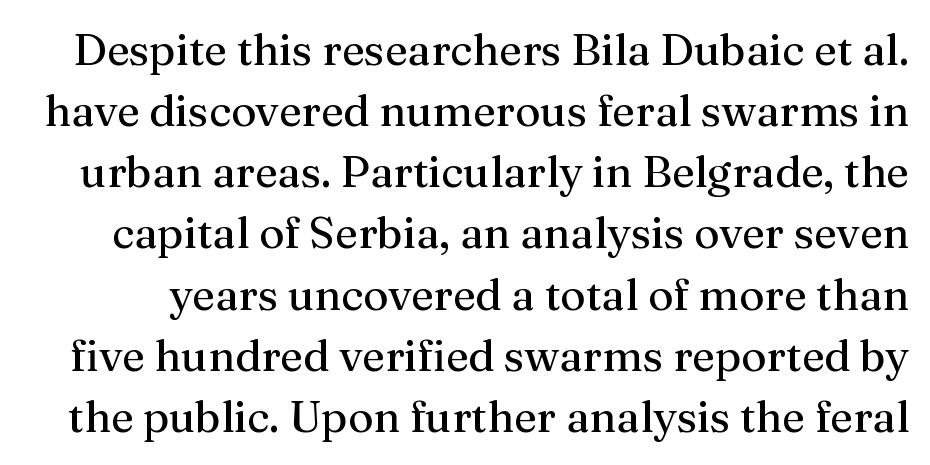
The zone under the glyphs is completely vacant. Is the letter spacing exaggerated? No — it looks like the ordinary default. Look at the bottom of the vertical strokes: they flare into serifs here. Quick note: not italic, upright. Compared with typical paragraphs, the rows here are spaced about the same.
